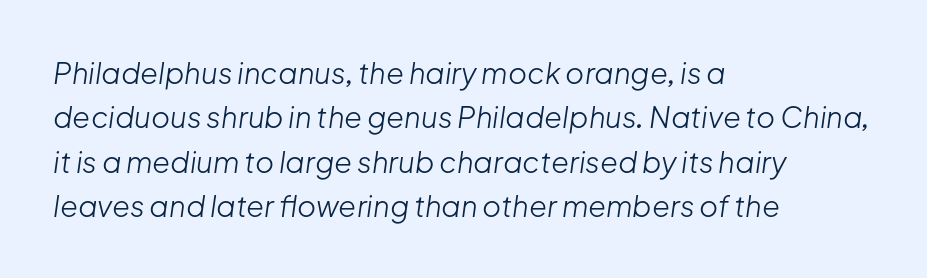
The image shows 29 px light type, italic (leaning right); set left-aligned, normal line spacing (1.53x), normal letter spacing, not underlined; low stroke contrast and a medium x-height.
